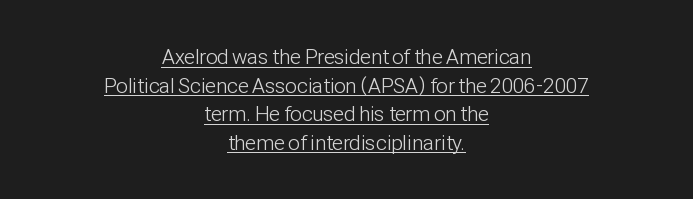
The passage shown is underscored from start to finish. In terms of leading, this rendering sits right in the middle. No heavy texture on the line: the type isn't bold. A roman cut, with each character standing at attention.
